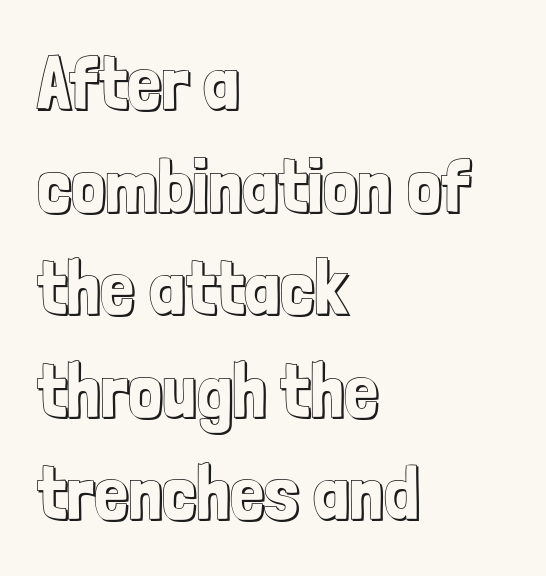
The text block is weighted toward the left margin, trailing off unevenly rightward. The line-height multiplier appears to be the usual default. The passage shown is typed in a proportional face where columns would drift. Words float on clear page, feet unadorned. The letterforms sit shoulder to shoulder at normal distance.
